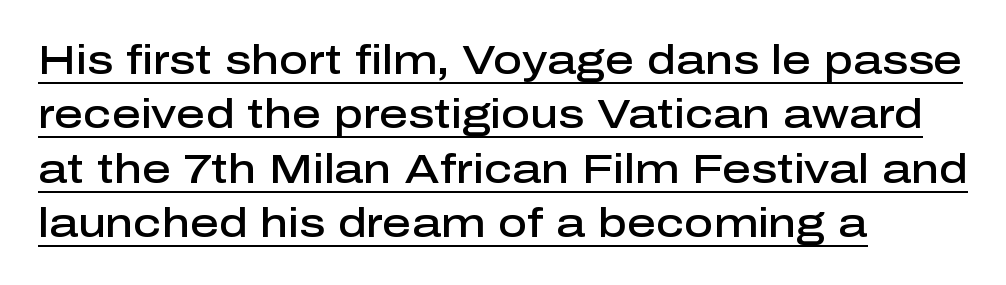
Note: no serifs on the glyphs. This sample carries an underscore along the baseline area. Layout note: lines flush left. This is roman type, the default non-slanted kind. Quick note: interline space is typical. Do the characters align in a grid? No, the font is proportional.
